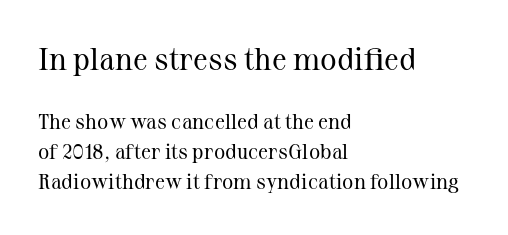
Q: Is the text bold? A: No.
Q: Is the text italic (slanted)? A: No, it is upright.
Q: Is the typeface a serif or a sans-serif typeface? A: Serif.
Q: Is the text underlined? A: No.
Q: How is the paragraph aligned? A: Left-aligned.
Q: Is the spacing between letters normal or unusually wide? A: Normal.
Q: Is the spacing between lines tight, normal or loose? A: Normal.
Q: Which block of text is set in a larger size, the first (top) or the second (bottom)? A: The first (top) one.
Q: Width (condensed, normal, or wide)? A: Normal.
Q: Stroke contrast? A: Medium.
Q: x-height? A: Medium.
Q: Monospaced? A: No.
